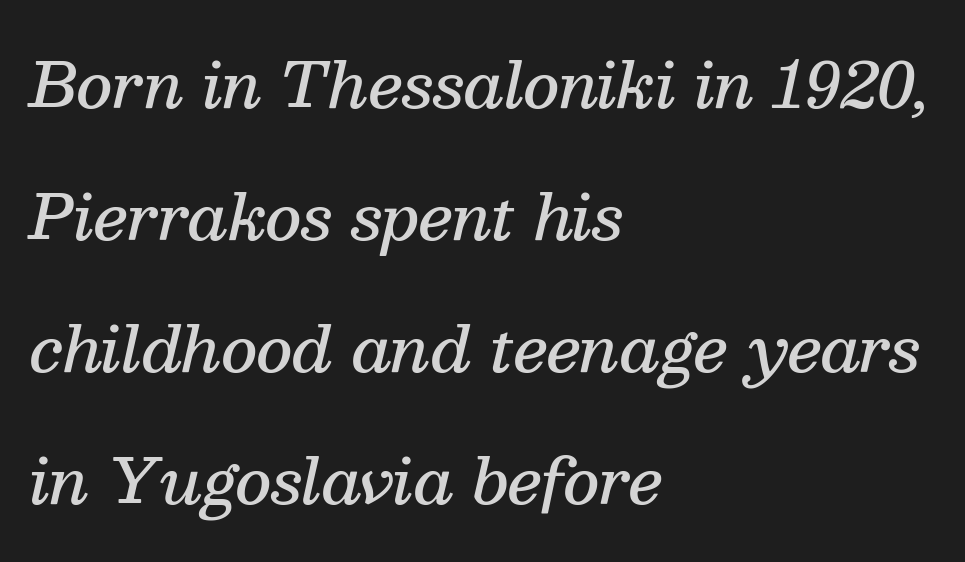
Q: Is the text bold? A: Semi-bold.
Q: Is the text italic (slanted)? A: Yes, it leans right by about 13 degrees.
Q: Is the typeface a serif or a sans-serif typeface? A: Serif.
Q: Is the text underlined? A: No.
Q: How is the paragraph aligned? A: Left-aligned.
Q: Is the spacing between letters normal or unusually wide? A: Normal.
Q: Is the spacing between lines tight, normal or loose? A: Loose.
Q: Width (condensed, normal, or wide)? A: Normal.
Q: Stroke contrast? A: Medium.
Q: x-height? A: Medium.
Q: Monospaced? A: No.
